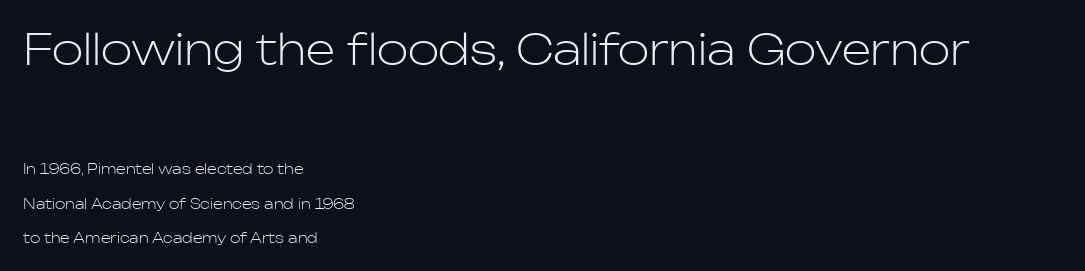
What kind of face is this? One without serifs — a sans. Short and long lines alike share a common starting point at left. No extra tracking has been applied to these lines. Note the varied advance widths — an 'i' is clearly narrower than an 'm'. Descenders are the only things crossing below the line.
